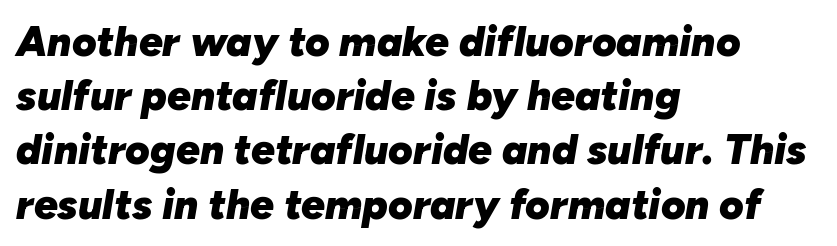
Q: Is the text bold? A: Yes.
Q: Is the text italic (slanted)? A: Yes, it leans right by about 10 degrees.
Q: Is the text underlined? A: No.
Q: How is the paragraph aligned? A: Left-aligned.
Q: Is the spacing between letters normal or unusually wide? A: Normal.
Q: Is the spacing between lines tight, normal or loose? A: Normal.
Q: Width (condensed, normal, or wide)? A: Normal.
Q: Stroke contrast? A: Low.
Q: x-height? A: Medium.
Q: Monospaced? A: No.
